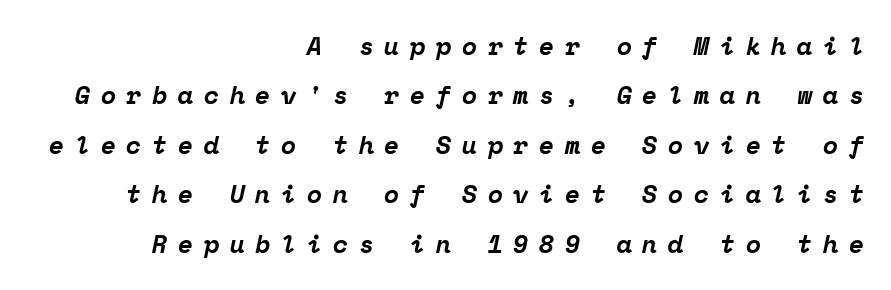
The image shows 25 px bold type, italic (leaning right); set right-aligned, loose line spacing (1.98x), unusually wide letter spacing (+0.42 em), not underlined.
